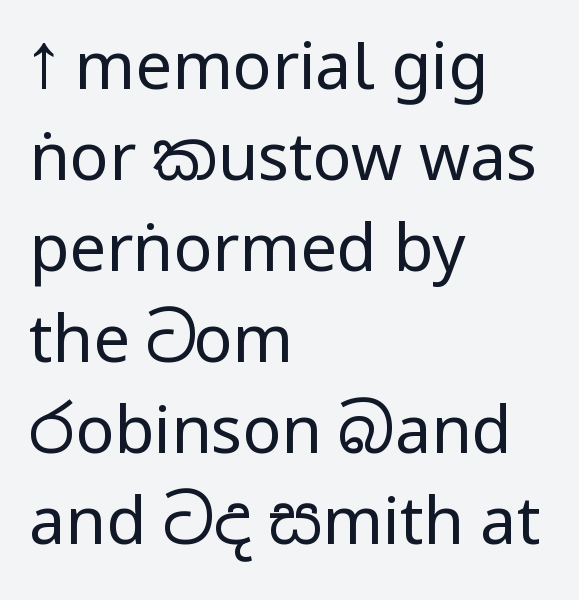
{"serif": "no", "italic": "no", "bold": "no", "weight": "regular", "width": "condensed", "stroke_contrast": "low", "underline": "no", "align": "left", "line_spacing": "normal", "line_spacing_ratio": 1.4, "letter_spacing": "normal", "letter_spacing_em": 0.0, "glyph_px": 65}
